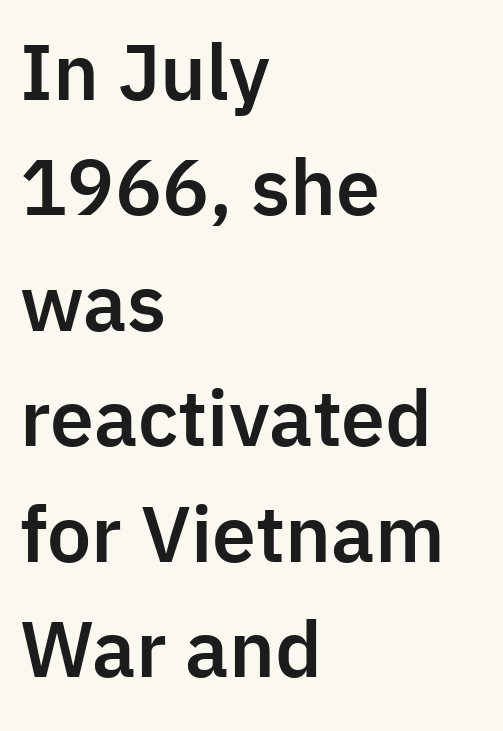
Q: Is the text italic (slanted)? A: No, it is upright.
Q: Is the typeface a serif or a sans-serif typeface? A: Sans-serif.
Q: Is the text underlined? A: No.
Q: How is the paragraph aligned? A: Left-aligned.
Q: Is the spacing between letters normal or unusually wide? A: Normal.
Q: Is the spacing between lines tight, normal or loose? A: Normal.
Q: Width (condensed, normal, or wide)? A: Normal.
Q: Stroke contrast? A: Low.
Q: x-height? A: Medium.
Q: Monospaced? A: No.
